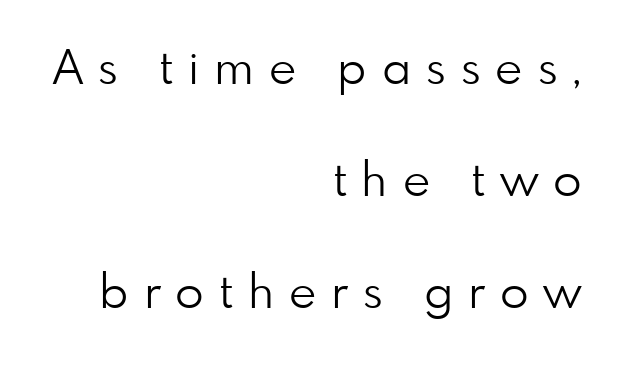
Q: Is the text bold? A: No.
Q: Is the text italic (slanted)? A: No, it is upright.
Q: Is the typeface a serif or a sans-serif typeface? A: Sans-serif.
Q: Is the text underlined? A: No.
Q: How is the paragraph aligned? A: Right-aligned.
Q: Is the spacing between letters normal or unusually wide? A: Unusually wide.
Q: Is the spacing between lines tight, normal or loose? A: Loose.
Q: Width (condensed, normal, or wide)? A: Normal.
Q: Stroke contrast? A: Low.
Q: x-height? A: Small.
Q: Monospaced? A: No.
